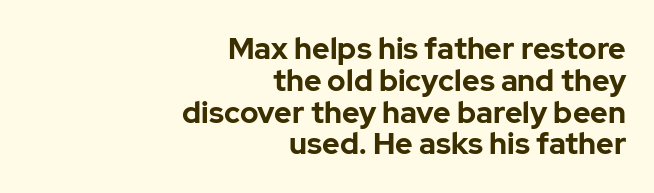
Q: Is the text bold? A: Yes.
Q: Is the text italic (slanted)? A: No, it is upright.
Q: Is the typeface a serif or a sans-serif typeface? A: Sans-serif.
Q: Is the text underlined? A: No.
Q: How is the paragraph aligned? A: Right-aligned.
Q: Is the spacing between letters normal or unusually wide? A: Normal.
Q: Is the spacing between lines tight, normal or loose? A: Tight.
Q: Width (condensed, normal, or wide)? A: Normal.
Q: Stroke contrast? A: Low.
Q: x-height? A: Medium.
Q: Monospaced? A: No.
